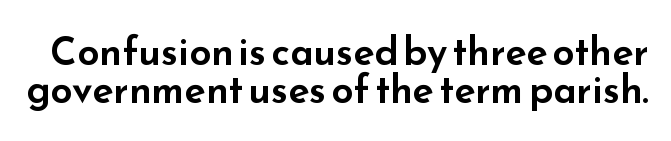
Q: Is the text italic (slanted)? A: No, it is upright.
Q: Is the typeface a serif or a sans-serif typeface? A: Sans-serif.
Q: Is the text underlined? A: No.
Q: Is the spacing between letters normal or unusually wide? A: Normal.
Q: Is the spacing between lines tight, normal or loose? A: Tight.
Q: Width (condensed, normal, or wide)? A: Wide.
Q: Stroke contrast? A: Low.
Q: x-height? A: Small.
Q: Monospaced? A: No.
